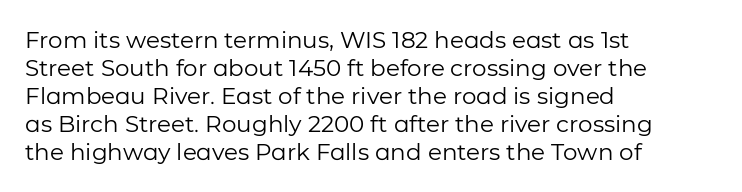
Every stem runs plumb, perpendicular to the baseline. Layout note: lines flush left. Decoration check: the copy has no underline. Short note: letters normally spaced.
